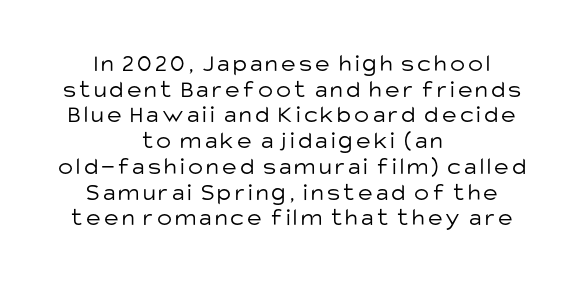
Q: Is the text bold? A: No.
Q: Is the text italic (slanted)? A: No, it is upright.
Q: Is the text underlined? A: No.
Q: How is the paragraph aligned? A: Centered.
Q: Is the spacing between lines tight, normal or loose? A: Tight.
